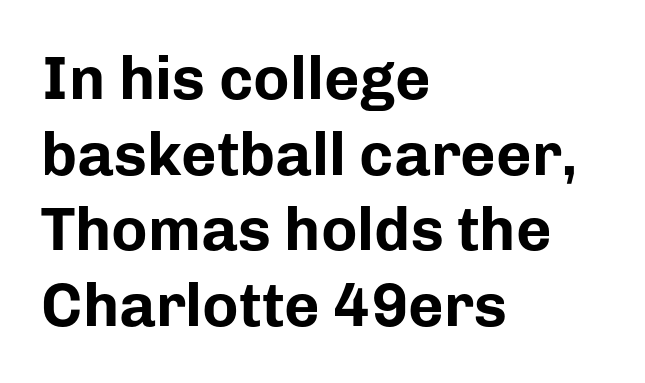
Short note: letters normally spaced. Rule under the text: the space is simply empty. The lettering stays uniformly vertical, giving the passage a roman look. Alignment: flush left. Heavy-handed strokes throughout: this text is bold.
